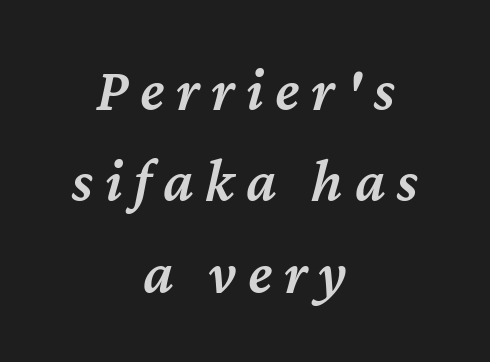
These lines were composed using italics. Note the varied advance widths — an 'i' is clearly narrower than an 'm'. Regular leading. The passage shown is not underscored anywhere.
